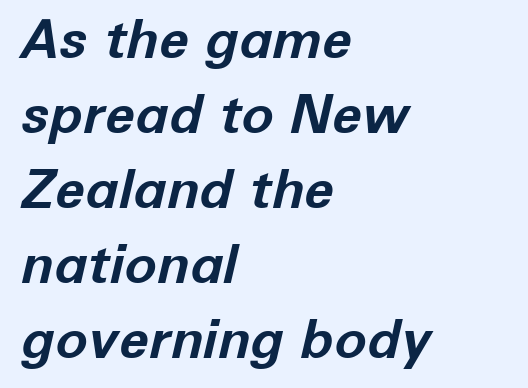
{"italic": "yes", "lean": "right", "slant_degrees": 12, "bold": "yes", "weight": "bold", "width": "normal", "stroke_contrast": "low", "x_height": "medium", "monospaced": "no", "underline": "no", "align": "left", "line_spacing": "normal", "line_spacing_ratio": 1.39, "letter_spacing": "normal", "letter_spacing_em": 0.0, "glyph_px": 54}
